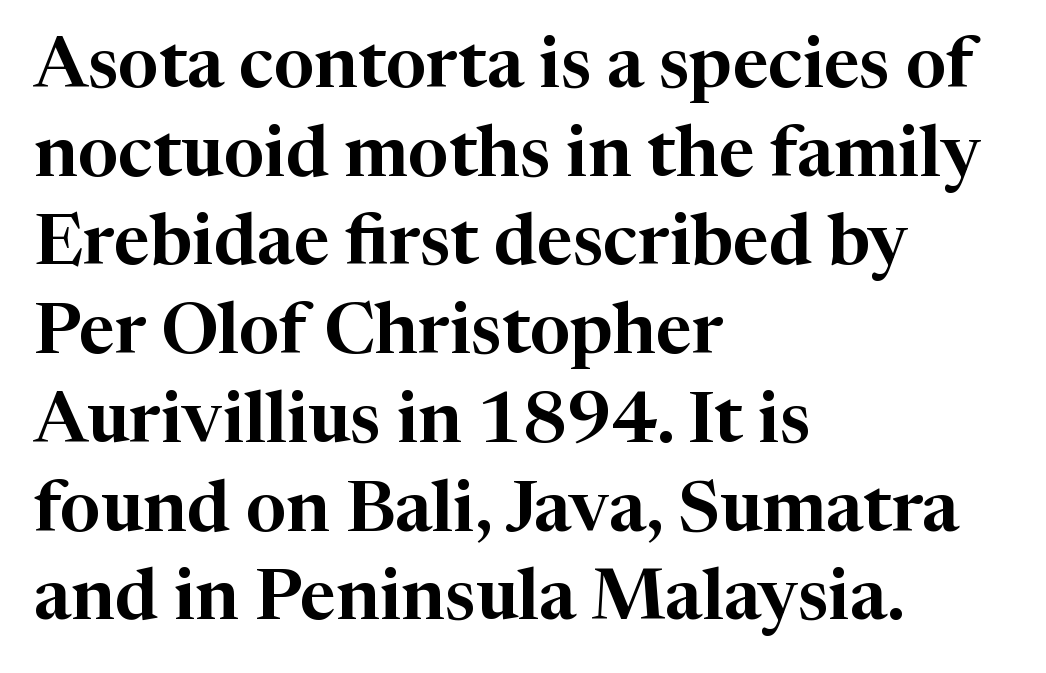
Q: Is the text italic (slanted)? A: No, it is upright.
Q: Is the typeface a serif or a sans-serif typeface? A: Serif.
Q: Is the text underlined? A: No.
Q: How is the paragraph aligned? A: Left-aligned.
Q: Is the spacing between letters normal or unusually wide? A: Normal.
Q: Is the spacing between lines tight, normal or loose? A: Normal.
Q: Width (condensed, normal, or wide)? A: Normal.
Q: Stroke contrast? A: High.
Q: x-height? A: Medium.
Q: Monospaced? A: No.
